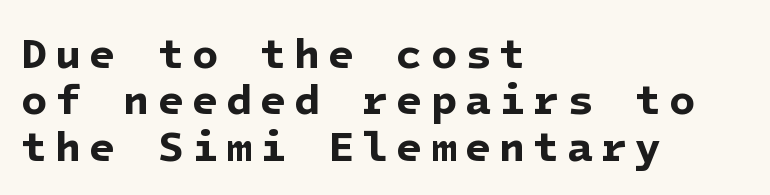
Compared with typical paragraphs, the rows here are closer together. The passage shown is not underscored anywhere. Font category for this specimen: sans-serif. The rag falls on the right side of this text block. Does the weight exceed regular? Yes, all the way to bold.
